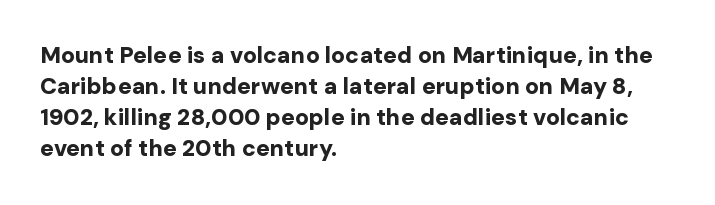
The image shows 23 px bold type, upright; set left-aligned, normal line spacing (1.35x), normal letter spacing, not underlined.
